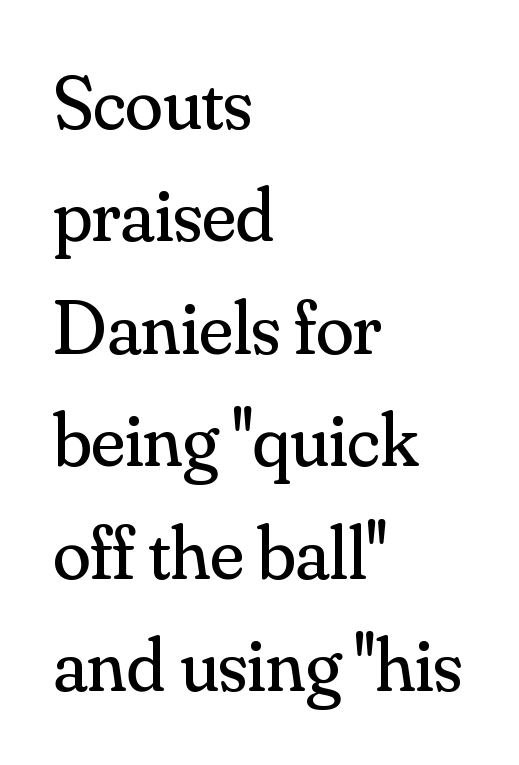
{"serif": "yes", "italic": "no", "bold": "no", "weight": "regular", "width": "normal", "stroke_contrast": "medium", "x_height": "small", "monospaced": "no", "underline": "no", "align": "left", "line_spacing": "normal", "line_spacing_ratio": 1.46, "letter_spacing": "normal", "letter_spacing_em": 0.0, "glyph_px": 77}
